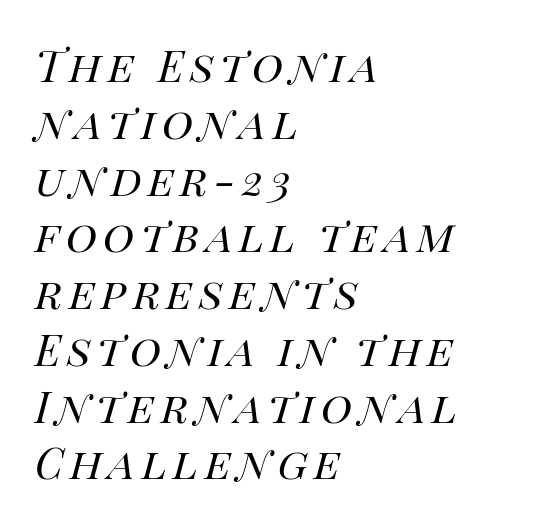
{"italic": "yes", "lean": "right", "slant_degrees": 14, "bold": "no", "weight": "regular", "width": "normal", "stroke_contrast": "high", "x_height": "large", "monospaced": "no", "underline": "no", "align": "left", "line_spacing": "normal", "line_spacing_ratio": 1.32, "glyph_px": 43}
